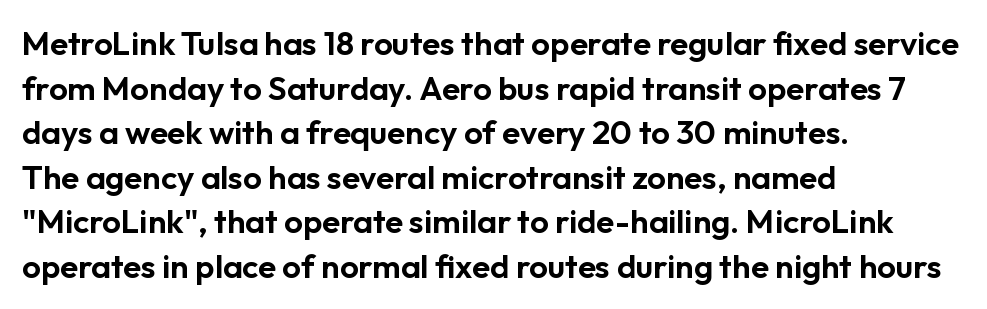
Descenders are the only things crossing below the line. These lines sit exactly where default settings would place them. Check where the strokes stop: nothing finishes them off — pure sans. Reading down the block, your eye returns to a fixed left position each line. This is roman type, the default non-slanted kind. Caption: standard tracking, unaltered.
